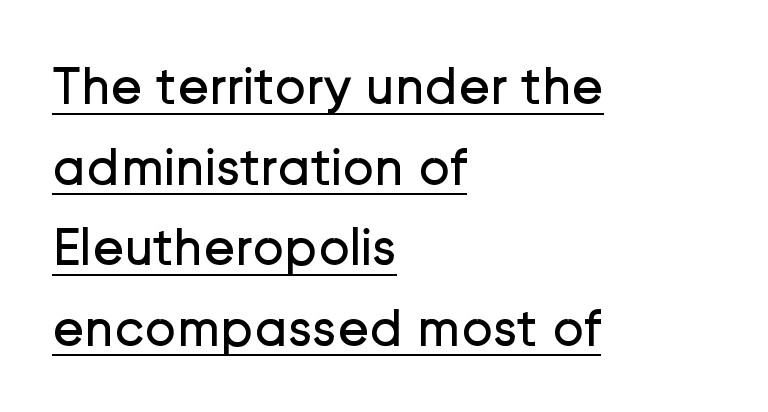
The image shows 53 px regular-weight sans-serif type, upright; set left-aligned, normal line spacing (1.52x), normal letter spacing, underlined; low stroke contrast and a medium x-height.
